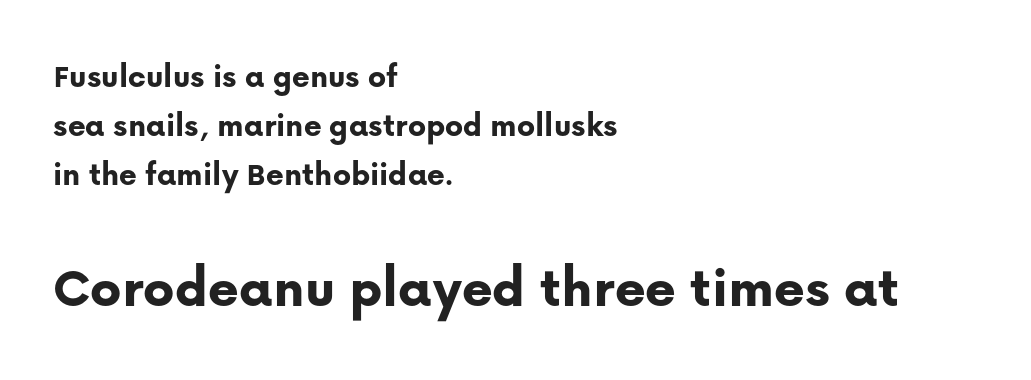
{"serif": "no", "italic": "no", "bold": "yes", "weight": "bold", "width": "normal", "stroke_contrast": "low", "x_height": "medium", "monospaced": "no", "underline": "no", "align": "left", "line_spacing": "normal", "line_spacing_ratio": 1.44, "letter_spacing": "normal", "letter_spacing_em": 0.0, "larger_block": "second", "size_ratio": 1.74, "glyph_px": 59}
